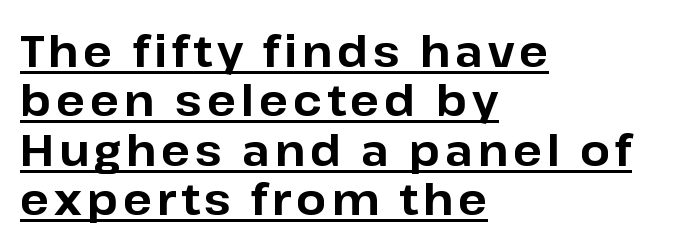
The image shows 43 px bold sans-serif type, upright; set left-aligned, tight line spacing (1.15x), underlined; low stroke contrast and a medium x-height.
